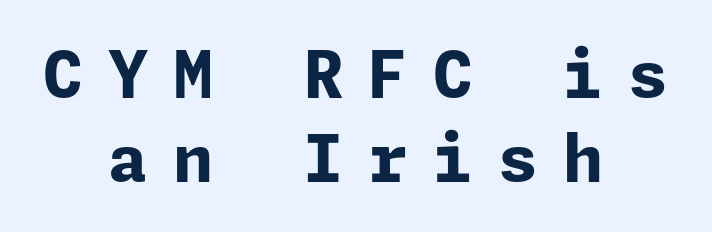
Q: Is the text bold? A: Yes.
Q: Is the text italic (slanted)? A: No, it is upright.
Q: Is the typeface a serif or a sans-serif typeface? A: Sans-serif.
Q: Is the text underlined? A: No.
Q: How is the paragraph aligned? A: Centered.
Q: Is the spacing between letters normal or unusually wide? A: Unusually wide.
Q: Is the spacing between lines tight, normal or loose? A: Normal.
Q: Width (condensed, normal, or wide)? A: Normal.
Q: Stroke contrast? A: Low.
Q: x-height? A: Medium.
